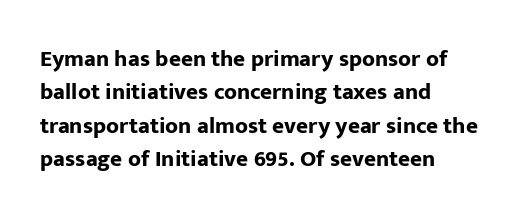
Every letter is thick-stroked: bold, no question. The space directly below the letters is spotless. How would I describe the line gaps? Plain and ordinary. A classic flush-left, rag-right setting is used for this passage. The specimen reads as upright at a glance.
